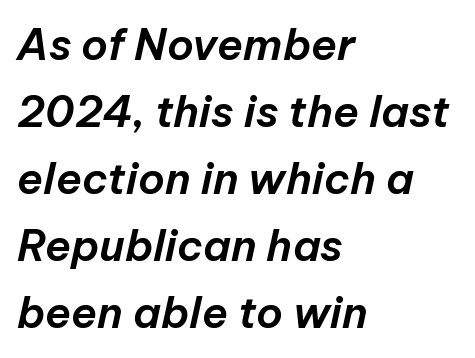
{"italic": "yes", "lean": "right", "slant_degrees": 12, "width": "normal", "stroke_contrast": "low", "x_height": "medium", "monospaced": "no", "underline": "no", "align": "left", "line_spacing": "normal", "line_spacing_ratio": 1.56, "letter_spacing": "normal", "letter_spacing_em": 0.0, "glyph_px": 43}
